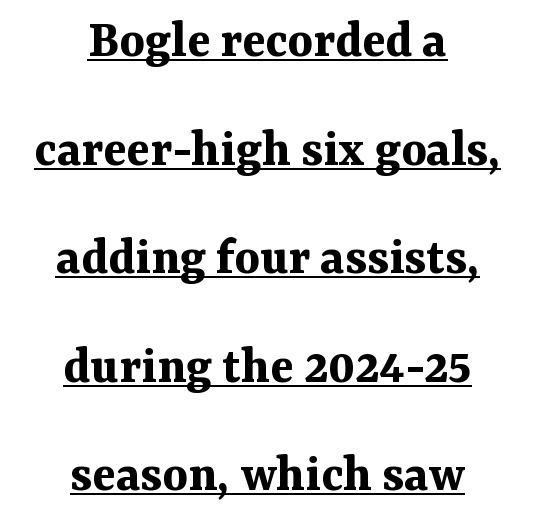
The image shows 54 px bold serif type, upright; set centered, loose line spacing (2.01x), normal letter spacing, underlined; medium stroke contrast and a medium x-height.
